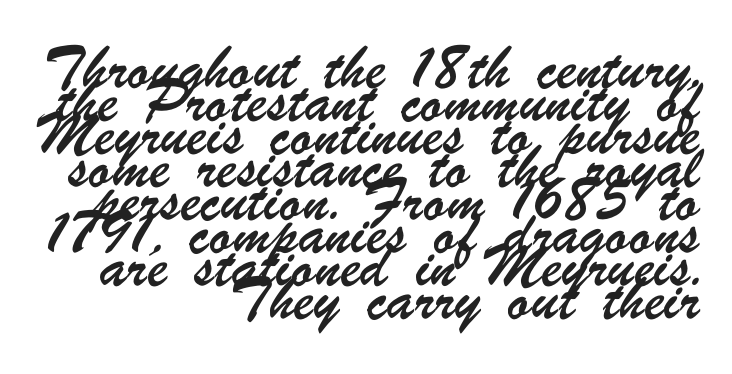
Alignment: flush right. Is the letter spacing exaggerated? No — it looks like the ordinary default. Descenders hang freely into open space.
